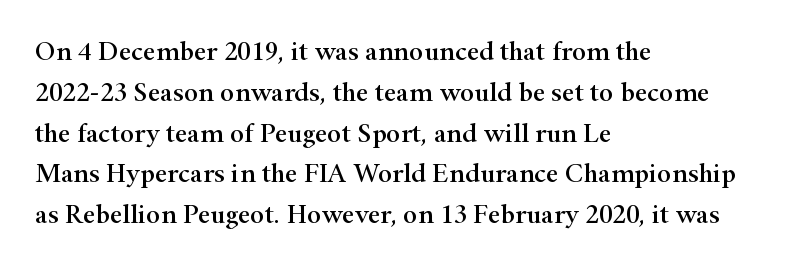
The typography opts for an upright posture over an oblique one. Descenders hang freely into open space. The rag falls on the right side of this text block. No extra tracking has been applied to these lines. Does the leading feel generous? No, just average.
